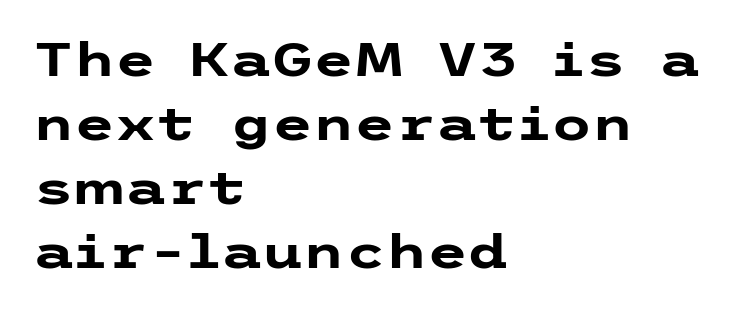
Q: Is the text bold? A: Yes.
Q: Is the text italic (slanted)? A: No, it is upright.
Q: Is the typeface a serif or a sans-serif typeface? A: Sans-serif.
Q: Is the text underlined? A: No.
Q: How is the paragraph aligned? A: Left-aligned.
Q: Is the spacing between letters normal or unusually wide? A: Normal.
Q: Is the spacing between lines tight, normal or loose? A: Normal.
Q: Width (condensed, normal, or wide)? A: Wide.
Q: Stroke contrast? A: Low.
Q: x-height? A: Medium.
